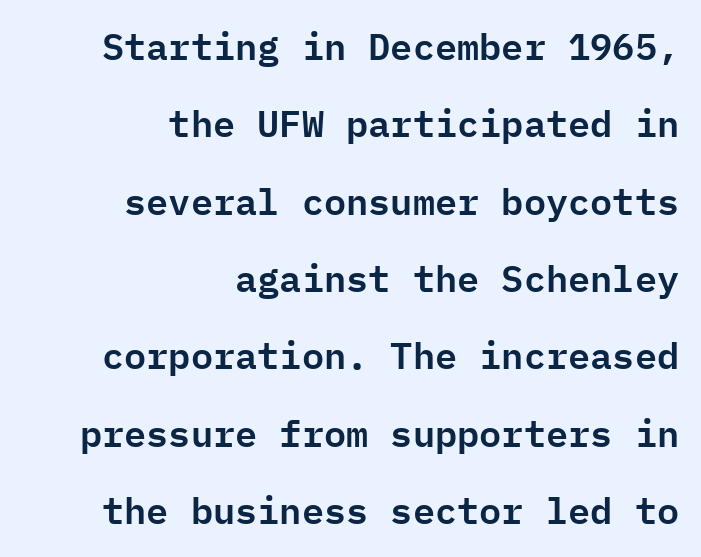
Q: Is the text italic (slanted)? A: No, it is upright.
Q: Is the typeface a serif or a sans-serif typeface? A: Sans-serif.
Q: Is the text underlined? A: No.
Q: How is the paragraph aligned? A: Right-aligned.
Q: Is the spacing between letters normal or unusually wide? A: Normal.
Q: Is the spacing between lines tight, normal or loose? A: Loose.
Q: Width (condensed, normal, or wide)? A: Normal.
Q: Stroke contrast? A: Low.
Q: x-height? A: Medium.
Q: Monospaced? A: Yes.
